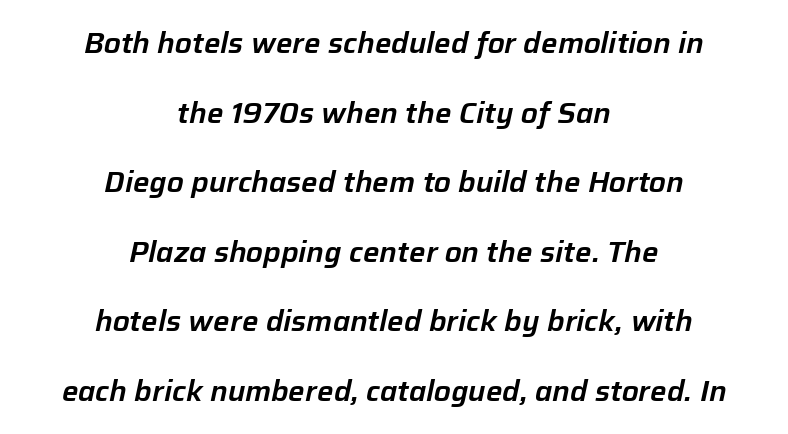
The image shows 29 px text type, italic (leaning right); set centered, loose line spacing (2.4x), normal letter spacing, not underlined; low stroke contrast and a medium x-height.
